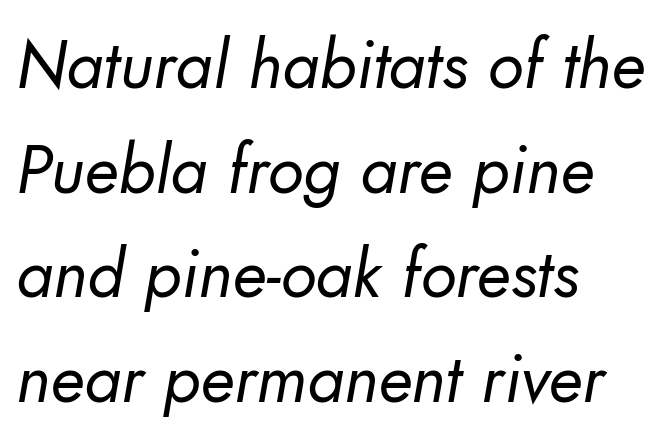
Q: Is the text bold? A: No.
Q: Is the typeface a serif or a sans-serif typeface? A: Sans-serif.
Q: Is the text underlined? A: No.
Q: How is the paragraph aligned? A: Left-aligned.
Q: Is the spacing between letters normal or unusually wide? A: Normal.
Q: Is the spacing between lines tight, normal or loose? A: Normal.
Q: Width (condensed, normal, or wide)? A: Normal.
Q: Stroke contrast? A: Low.
Q: x-height? A: Small.
Q: Monospaced? A: No.
